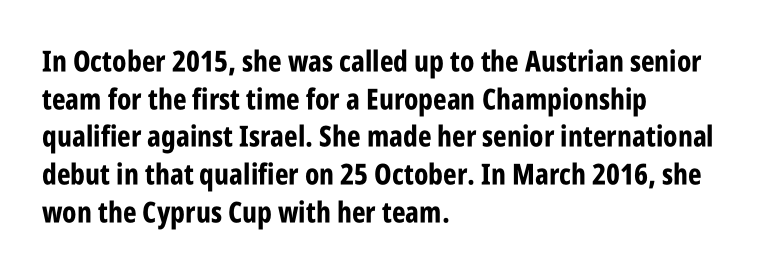
{"serif": "no", "italic": "no", "bold": "yes", "weight": "bold", "width": "condensed", "stroke_contrast": "low", "x_height": "large", "monospaced": "no", "underline": "no", "align": "left", "line_spacing": "normal", "line_spacing_ratio": 1.3, "letter_spacing": "normal", "letter_spacing_em": 0.0, "glyph_px": 29}
